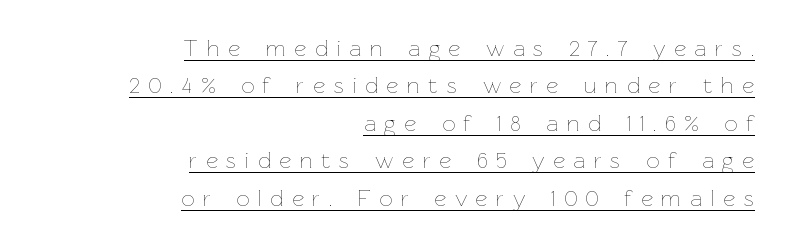
The image shows 23 px text type, upright; set right-aligned, normal line spacing (1.63x), unusually wide letter spacing (+0.38 em), underlined.
